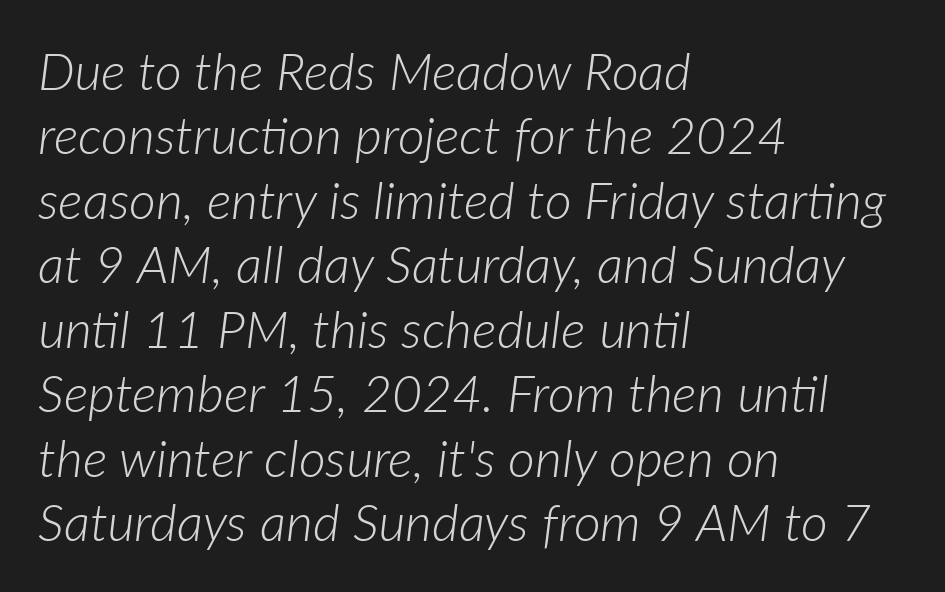
The image shows 52 px light type, italic (leaning right); set left-aligned, line spacing 1.24x, normal letter spacing, not underlined; low stroke contrast and a medium x-height.
